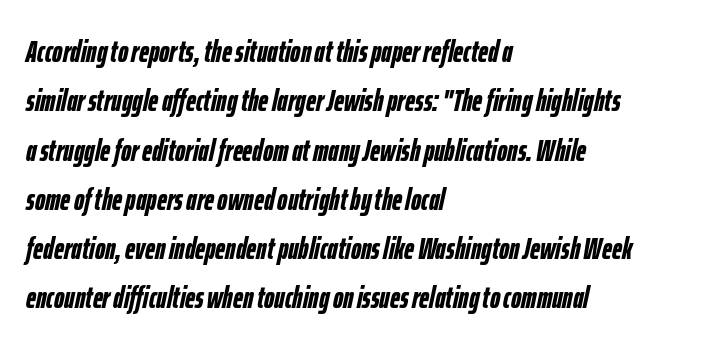
{"italic": "yes", "lean": "right", "slant_degrees": 12, "bold": "yes", "weight": "semibold", "width": "condensed", "stroke_contrast": "low", "x_height": "medium", "monospaced": "no", "underline": "no", "align": "left", "line_spacing": "normal", "line_spacing_ratio": 1.59, "letter_spacing": "normal", "letter_spacing_em": 0.0, "glyph_px": 31}
